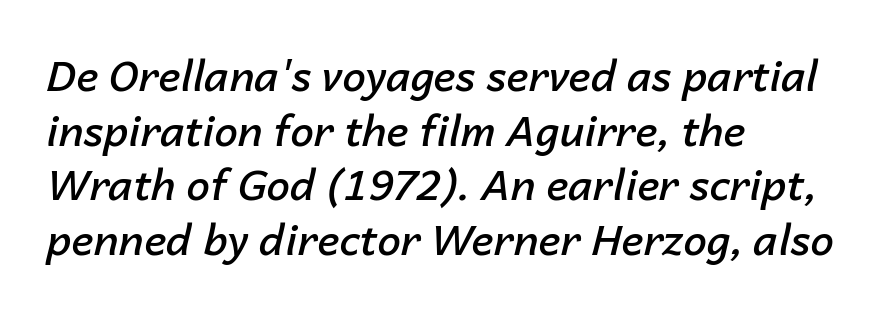
The image shows 42 px semibold type, italic (leaning right); set left-aligned, normal line spacing (1.3x), normal letter spacing, not underlined; low stroke contrast and a medium x-height.
